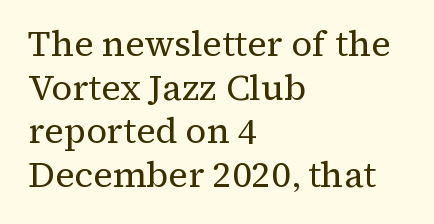
Q: Is the text bold? A: No.
Q: Is the text italic (slanted)? A: No, it is upright.
Q: Is the typeface a serif or a sans-serif typeface? A: Serif.
Q: Is the text underlined? A: No.
Q: How is the paragraph aligned? A: Left-aligned.
Q: Is the spacing between letters normal or unusually wide? A: Normal.
Q: Width (condensed, normal, or wide)? A: Normal.
Q: Stroke contrast? A: Medium.
Q: x-height? A: Medium.
Q: Monospaced? A: No.
